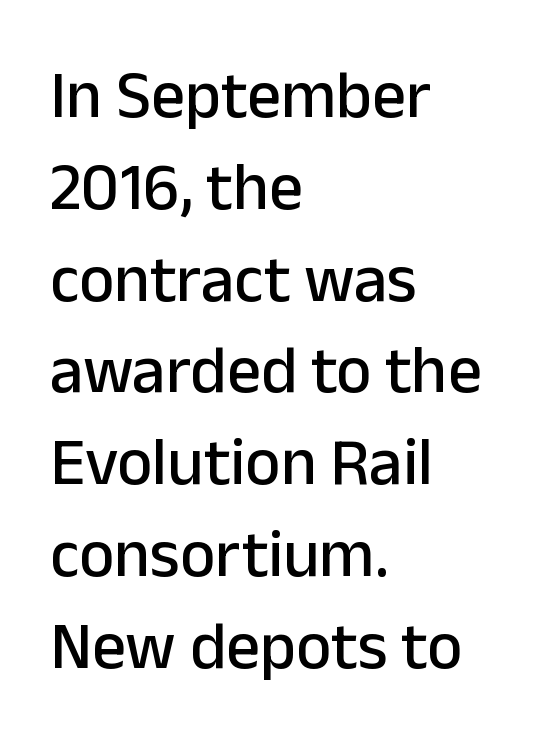
The area under the type is left untouched. The font's upright variant was chosen for this text. The lines in this sample share a left origin and differ only in where they stop. The type is set solid horizontally, with unmodified tracking.
